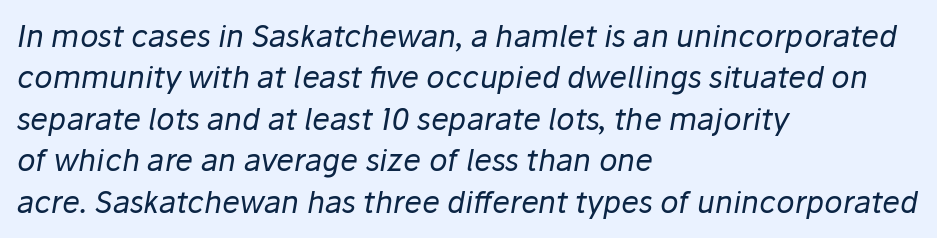
The image shows 30 px regular-weight type, italic (leaning right); set left-aligned, normal line spacing (1.38x), normal letter spacing, not underlined; low stroke contrast and a medium x-height.
